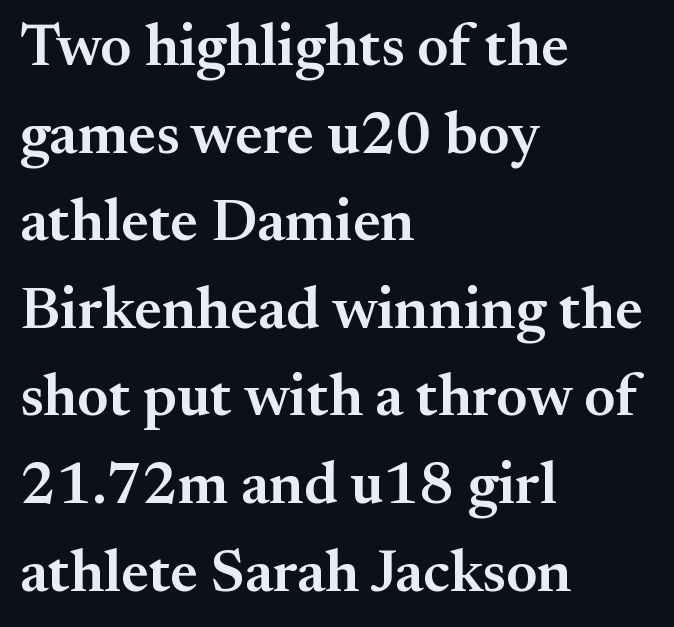
Leading matches the norm, producing a regular column. The line texture is even and compact thanks to regular tracking. This is serif lettering, the kind often seen in printed books. Varying glyph widths throughout — classic text-font behaviour.
